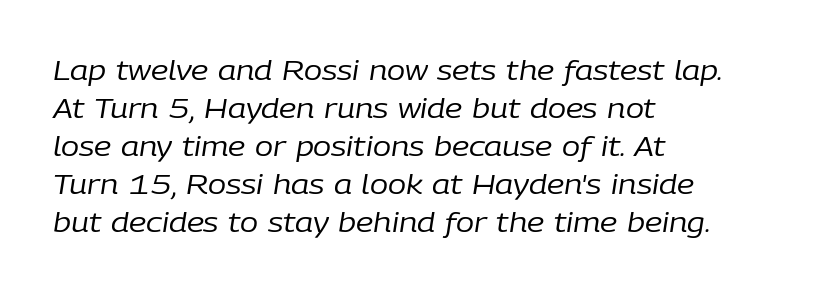
The specimen reads as italic at a glance. Successive baselines arrive at the customary interval. Nothing heavy about these letters — not bold at all. Any mark beneath the type? The region is blank. This rendering uses left alignment, leaving the right contour irregular. The rendering keeps characters at their native spacing.
